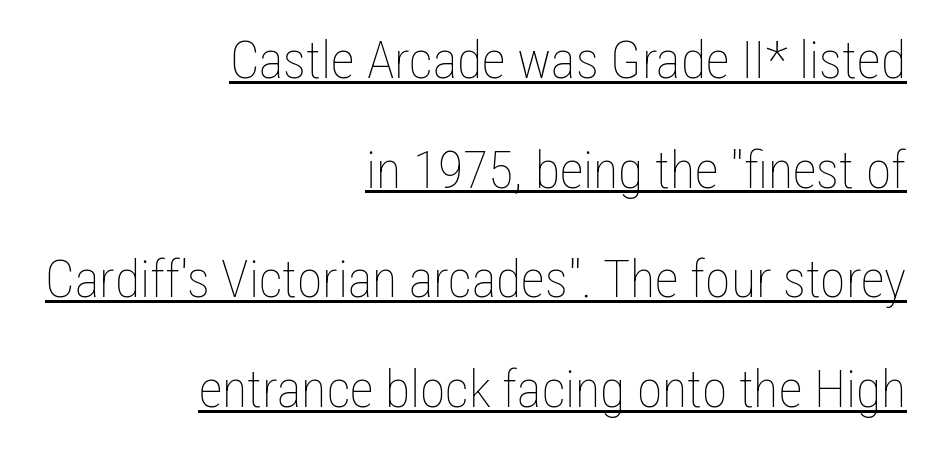
The image shows 52 px thin, condensed type, upright; set right-aligned, loose line spacing (2.11x), normal letter spacing, underlined; low stroke contrast and a medium x-height.
